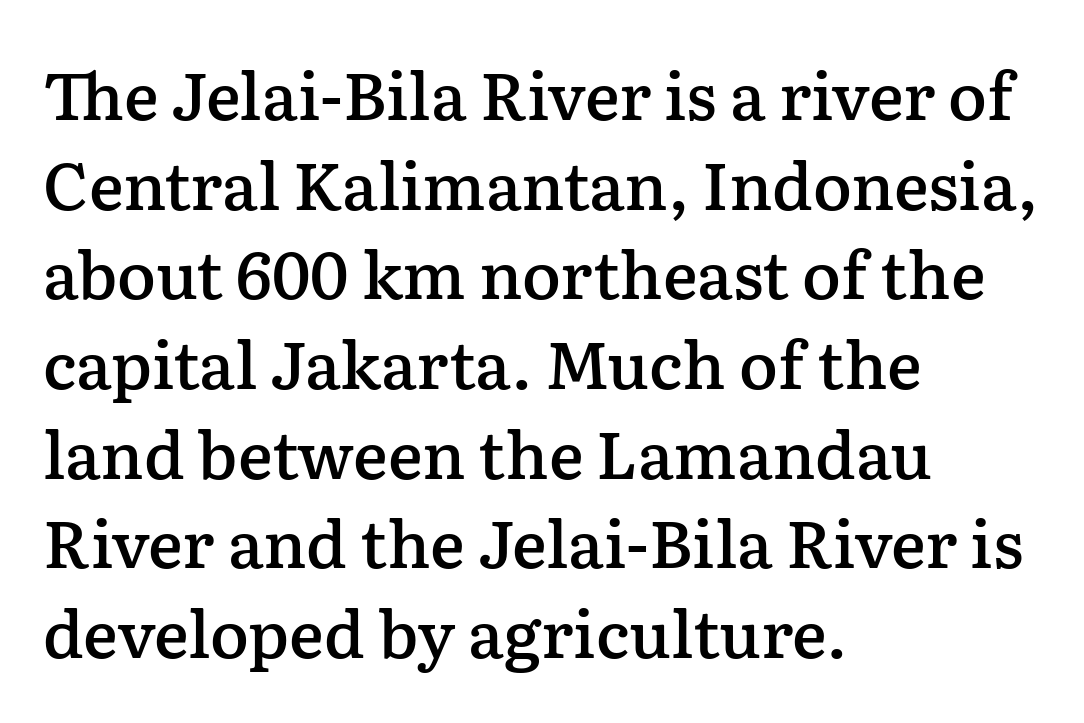
Q: Is the text bold? A: Semi-bold.
Q: Is the text italic (slanted)? A: No, it is upright.
Q: Is the typeface a serif or a sans-serif typeface? A: Serif.
Q: Is the text underlined? A: No.
Q: How is the paragraph aligned? A: Left-aligned.
Q: Is the spacing between letters normal or unusually wide? A: Normal.
Q: Is the spacing between lines tight, normal or loose? A: Normal.
Q: Width (condensed, normal, or wide)? A: Normal.
Q: Stroke contrast? A: Low.
Q: x-height? A: Medium.
Q: Monospaced? A: No.
